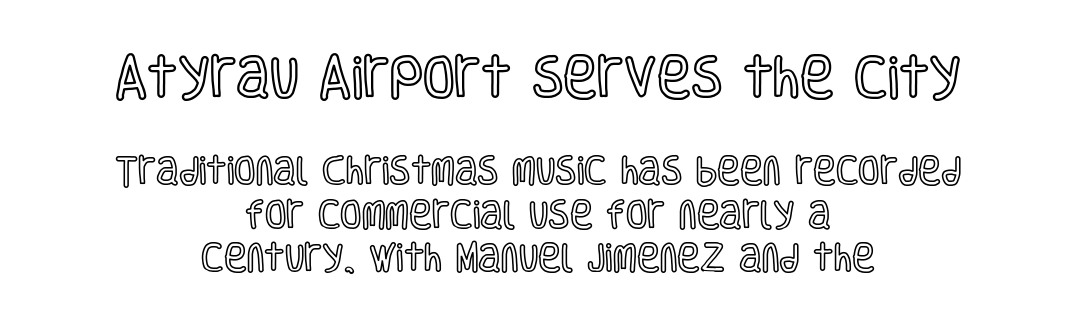
{"italic": "no", "width": "condensed", "x_height": "large", "monospaced": "no", "underline": "no", "align": "center", "line_spacing": "normal", "line_spacing_ratio": 1.4, "letter_spacing": "normal", "letter_spacing_em": 0.0, "larger_block": "first", "size_ratio": 1.48, "glyph_px": 46}
